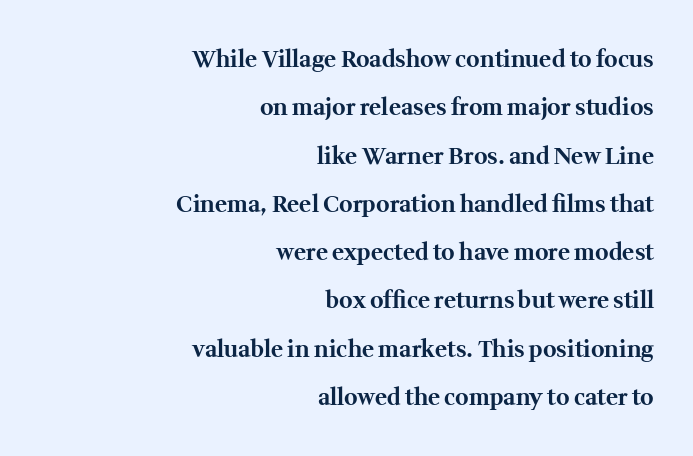
Q: Is the text bold? A: Yes.
Q: Is the text italic (slanted)? A: No, it is upright.
Q: Is the text underlined? A: No.
Q: How is the paragraph aligned? A: Right-aligned.
Q: Is the spacing between letters normal or unusually wide? A: Normal.
Q: Is the spacing between lines tight, normal or loose? A: Loose.
